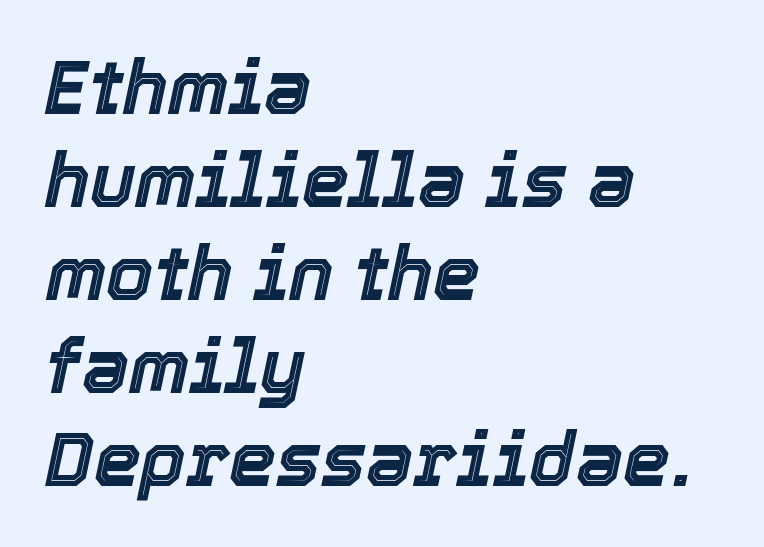
The image shows 75 px text type, italic (leaning right); set left-aligned, line spacing 1.24x, normal letter spacing, not underlined; a medium x-height.
